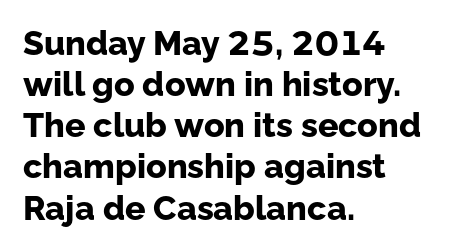
{"serif": "no", "italic": "no", "bold": "yes", "weight": "bold", "width": "normal", "stroke_contrast": "low", "x_height": "medium", "monospaced": "no", "underline": "no", "align": "left", "line_spacing_ratio": 1.21, "letter_spacing": "normal", "letter_spacing_em": 0.0, "glyph_px": 34}
